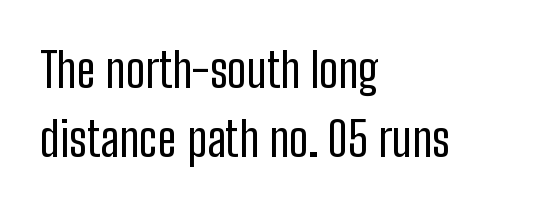
The image shows 48 px regular-weight, condensed sans-serif type, upright; set left-aligned, normal line spacing (1.44x), normal letter spacing, not underlined; low stroke contrast and a medium x-height.
